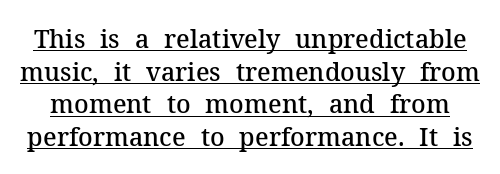
Characters follow at the spacing the type designer built in. Is there any slant? The stems are plumb. Every letter is mildly thick-stroked: semibold rather than bold. How would I describe the line gaps? Plain and ordinary.
